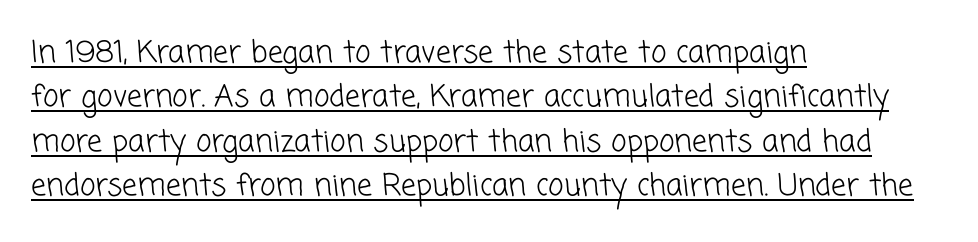
The image shows 30 px light sans-serif type; set left-aligned, normal line spacing (1.48x), normal letter spacing, underlined; low stroke contrast and a medium x-height.
